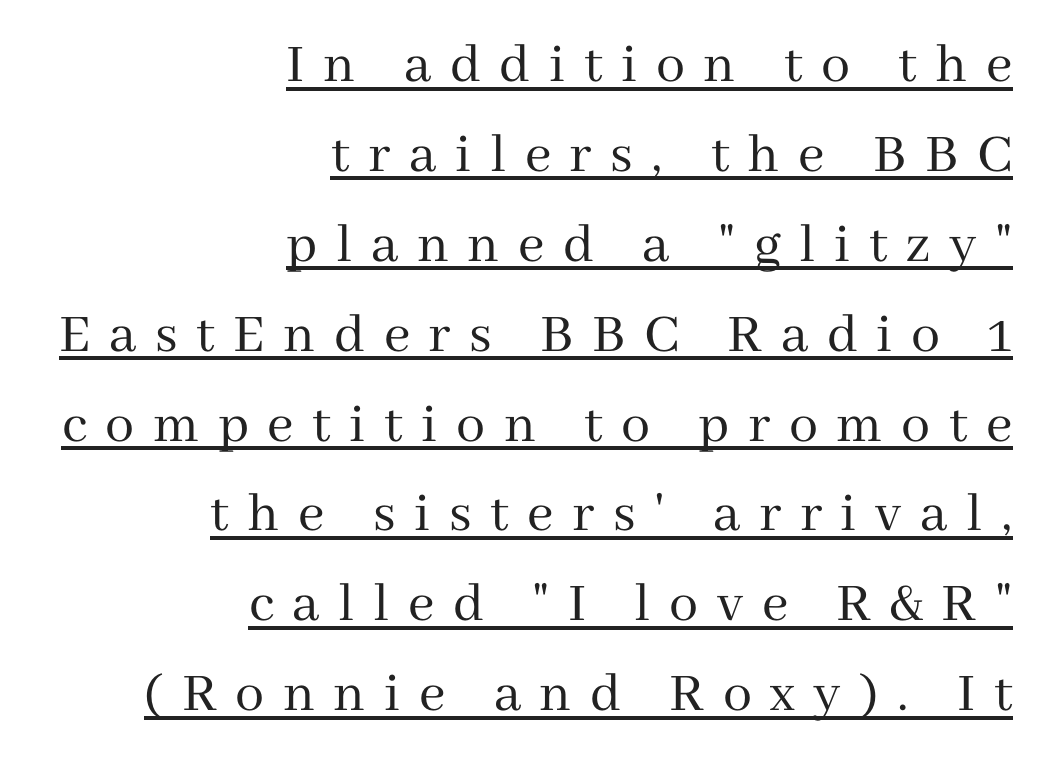
The image shows 58 px regular-weight serif type, upright; set right-aligned, normal line spacing (1.55x), unusually wide letter spacing (+0.32 em), underlined; medium stroke contrast and a medium x-height.
